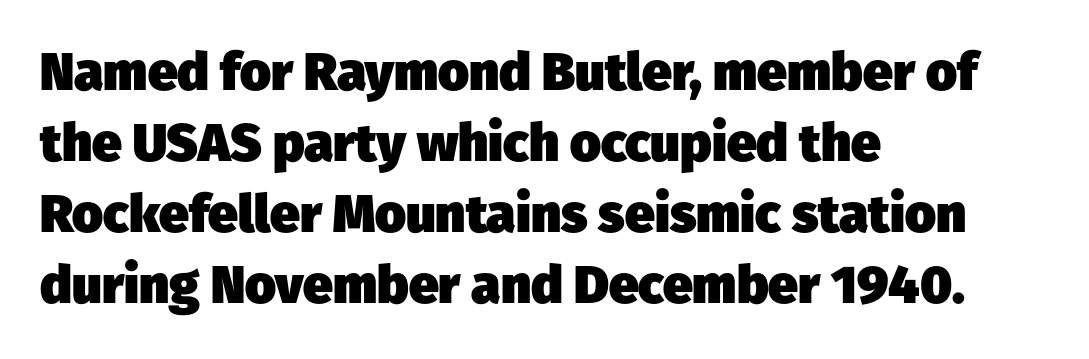
{"serif": "no", "bold": "yes", "weight": "heavy", "width": "normal", "stroke_contrast": "low", "x_height": "medium", "monospaced": "no", "underline": "no", "align": "left", "line_spacing": "normal", "line_spacing_ratio": 1.34, "letter_spacing": "normal", "letter_spacing_em": 0.0, "glyph_px": 53}
